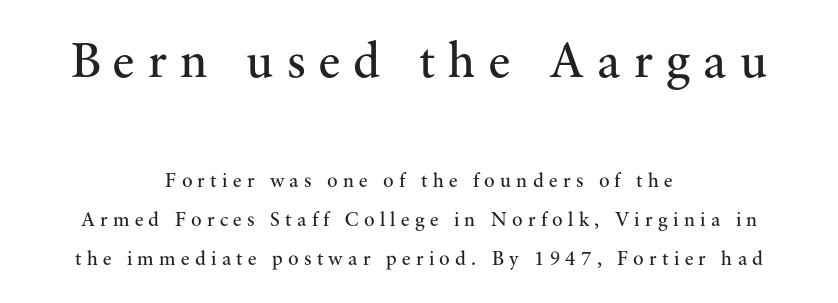
Q: Is the text bold? A: No.
Q: Is the text italic (slanted)? A: No, it is upright.
Q: Is the typeface a serif or a sans-serif typeface? A: Serif.
Q: Is the text underlined? A: No.
Q: How is the paragraph aligned? A: Centered.
Q: Is the spacing between letters normal or unusually wide? A: Unusually wide.
Q: Is the spacing between lines tight, normal or loose? A: Loose.
Q: Which block of text is set in a larger size, the first (top) or the second (bottom)? A: The first (top) one.
Q: Width (condensed, normal, or wide)? A: Normal.
Q: Stroke contrast? A: Medium.
Q: x-height? A: Small.
Q: Monospaced? A: No.
